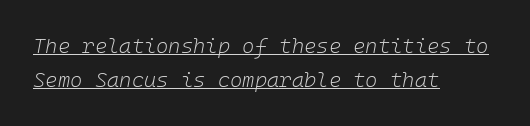
{"italic": "yes", "lean": "right", "slant_degrees": 10, "bold": "no", "underline": "yes", "align": "left", "line_spacing": "normal", "line_spacing_ratio": 1.64, "letter_spacing": "normal", "letter_spacing_em": 0.0, "glyph_px": 21}
